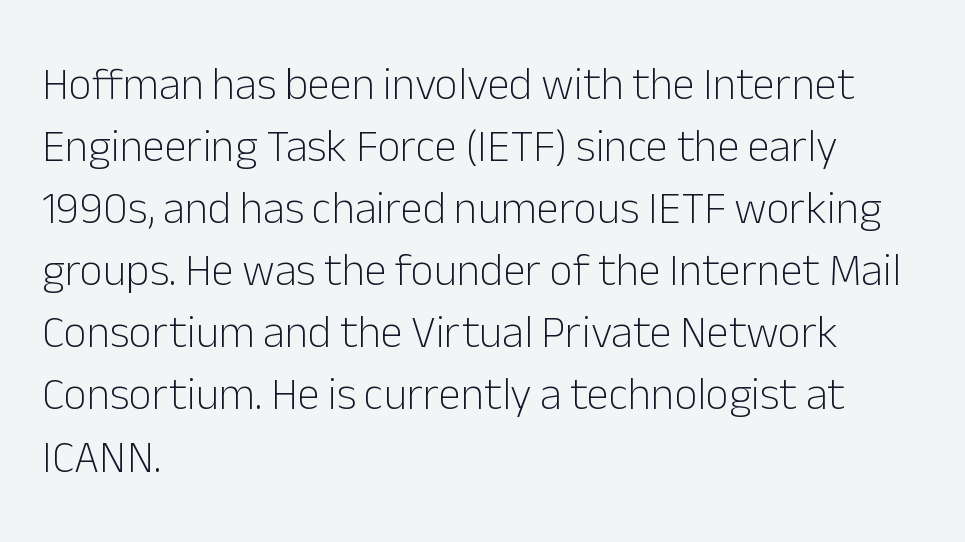
Q: Is the text bold? A: No.
Q: Is the text italic (slanted)? A: No, it is upright.
Q: Is the typeface a serif or a sans-serif typeface? A: Sans-serif.
Q: Is the text underlined? A: No.
Q: How is the paragraph aligned? A: Left-aligned.
Q: Is the spacing between letters normal or unusually wide? A: Normal.
Q: Is the spacing between lines tight, normal or loose? A: Normal.
Q: Width (condensed, normal, or wide)? A: Normal.
Q: Stroke contrast? A: Low.
Q: x-height? A: Medium.
Q: Monospaced? A: No.
